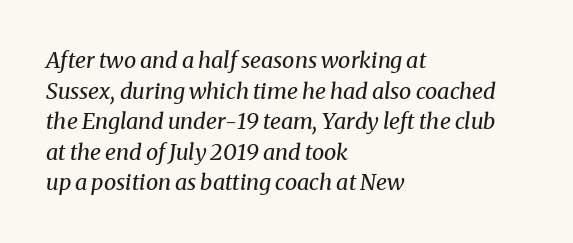
The words here are not underlined. The block of text has a typical density, with ordinary space between rows. The rendering applies a slant to the glyphs. Caption: multi-line text, flush left, ragged right. Inter-character spacing is left at the font's built-in metrics. Weight class: somewhere from thin through regular.
